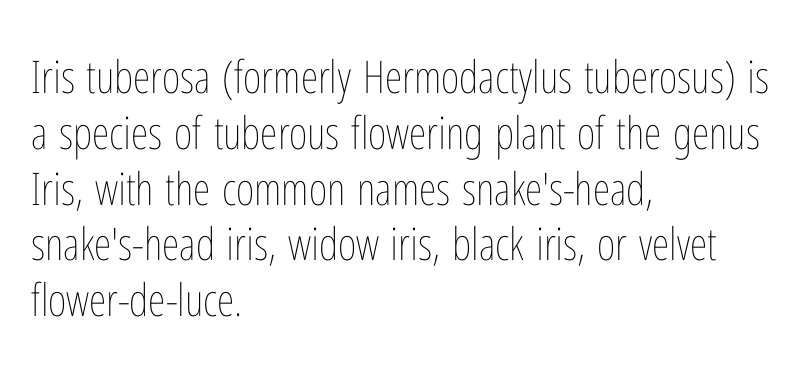
Type without underlining. Each letter keeps its own natural width here, so spacing adapts to shape. These lines stack with their left ends in a neat column. Each word holds together tightly as a unit, with standard inter-letter gaps. This sample uses an upright cut, with every glyph sitting square on the baseline. Stroke mass is kept to a normal reading level or below.
